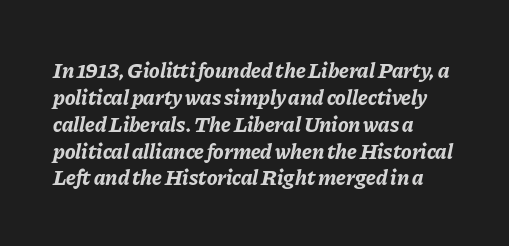
The type is set solid horizontally, with unmodified tracking. A typesetter would mark this as italic. The passage shown is emphatically bold. The text block is weighted toward the left margin, trailing off unevenly rightward.
